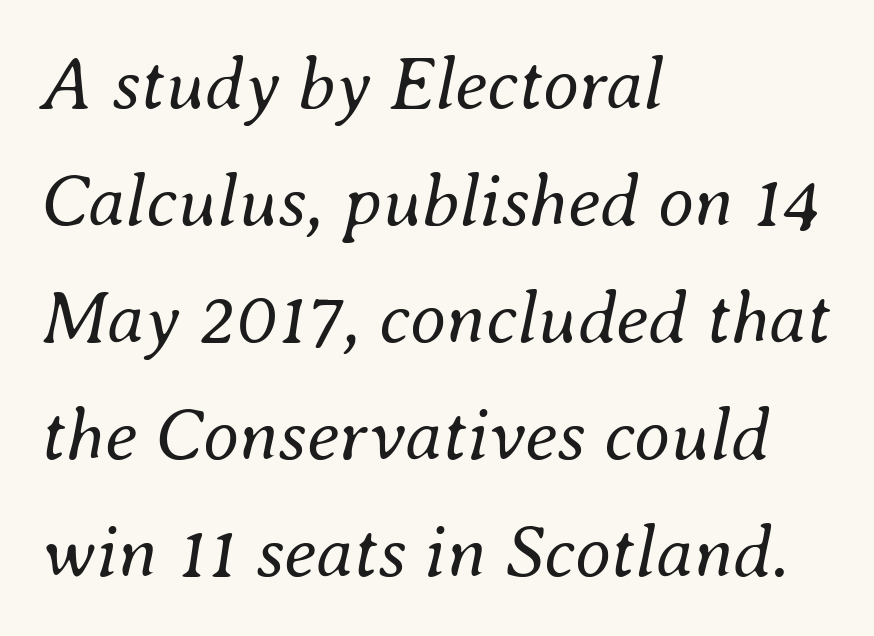
Q: Is the text bold? A: No.
Q: Is the text italic (slanted)? A: Yes, it leans right by about 8 degrees.
Q: Is the text underlined? A: No.
Q: How is the paragraph aligned? A: Left-aligned.
Q: Is the spacing between letters normal or unusually wide? A: Normal.
Q: Is the spacing between lines tight, normal or loose? A: Normal.
Q: Width (condensed, normal, or wide)? A: Normal.
Q: Stroke contrast? A: Medium.
Q: x-height? A: Small.
Q: Monospaced? A: No.
